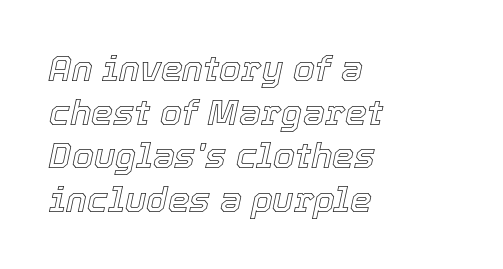
The image shows 35 px text type, italic (leaning right); set left-aligned, normal line spacing (1.25x), normal letter spacing, not underlined; a medium x-height.
